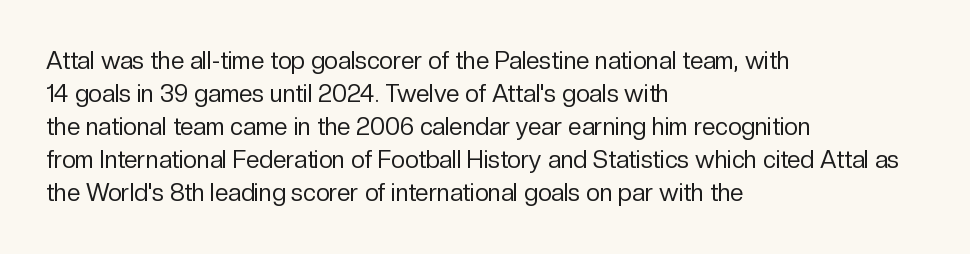
{"italic": "no", "bold": "no", "underline": "no", "align": "left", "line_spacing": "normal", "line_spacing_ratio": 1.38, "letter_spacing": "normal", "letter_spacing_em": 0.0, "glyph_px": 24}
